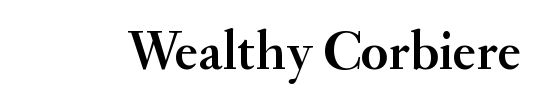
Nobody touched the tracking dial on this one. The rendering uses natural spacing where letterforms have individual widths. Regarding serifs, this sample has them. Designer's note — italics off, roman on. A bare baseline throughout the passage.
